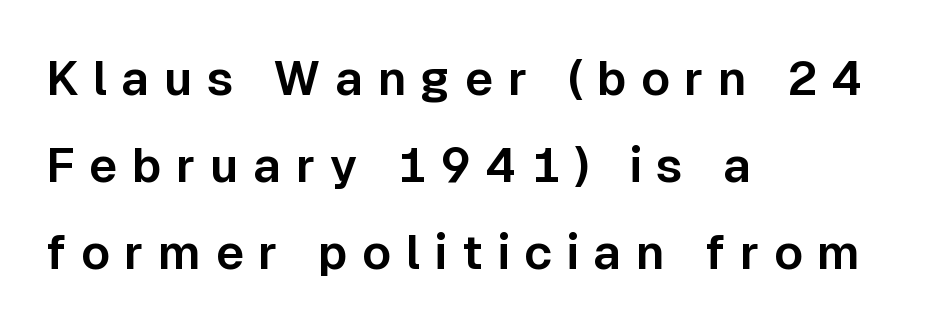
The image shows 48 px sans-serif type, upright; set left-aligned, line spacing 1.81x, unusually wide letter spacing (+0.3 em), not underlined; low stroke contrast and a medium x-height.
